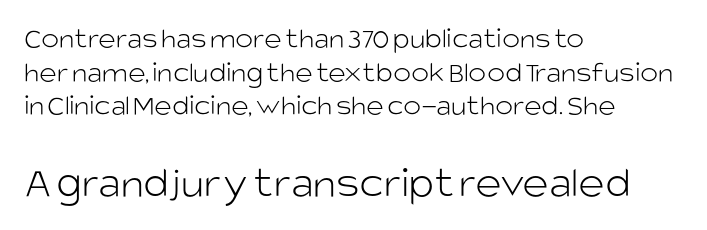
The image shows 45 px light sans-serif type, upright; set left-aligned, tight line spacing (1.12x), normal letter spacing, not underlined; the second (bottom) block is 1.5x larger; low stroke contrast and a large x-height.
